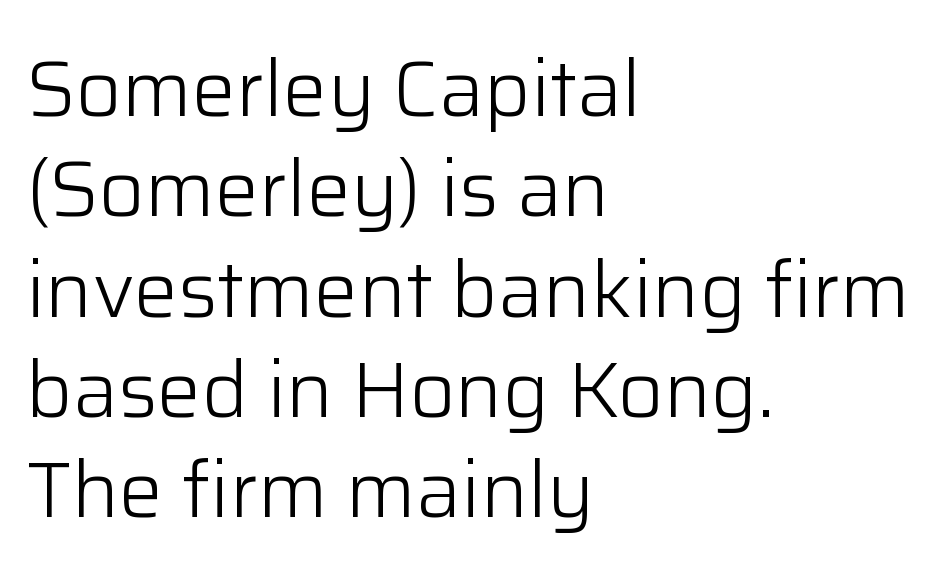
{"serif": "no", "italic": "no", "bold": "no", "weight": "light", "width": "normal", "stroke_contrast": "low", "x_height": "medium", "monospaced": "no", "underline": "no", "align": "left", "line_spacing": "normal", "line_spacing_ratio": 1.27, "letter_spacing": "normal", "letter_spacing_em": 0.0, "glyph_px": 79}
